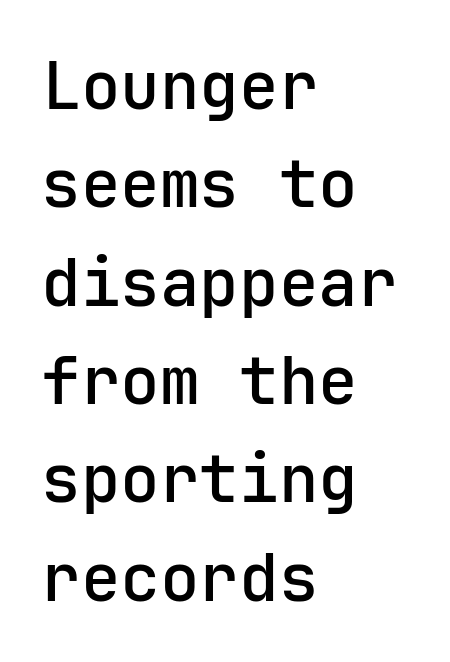
Q: Is the text bold? A: Semi-bold.
Q: Is the text italic (slanted)? A: No, it is upright.
Q: Is the typeface a serif or a sans-serif typeface? A: Sans-serif.
Q: Is the text underlined? A: No.
Q: How is the paragraph aligned? A: Left-aligned.
Q: Is the spacing between letters normal or unusually wide? A: Normal.
Q: Is the spacing between lines tight, normal or loose? A: Normal.
Q: Width (condensed, normal, or wide)? A: Normal.
Q: Stroke contrast? A: Low.
Q: x-height? A: Medium.
